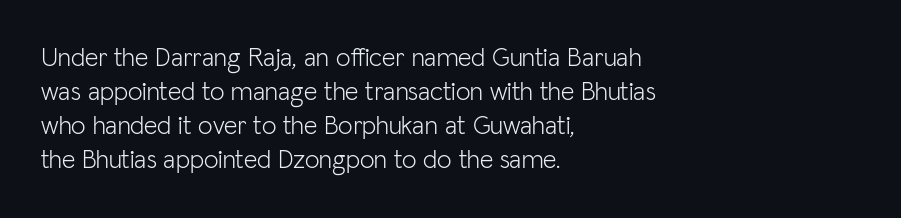
The image shows 26 px text type, upright; set left-aligned, normal line spacing (1.31x), normal letter spacing, not underlined.
